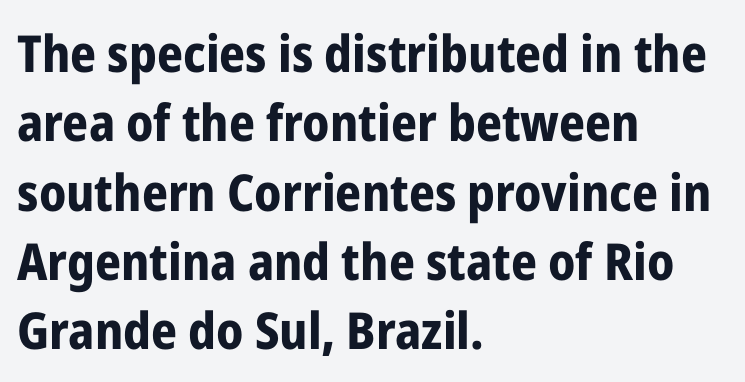
{"serif": "no", "italic": "no", "bold": "yes", "weight": "bold", "width": "condensed", "stroke_contrast": "low", "x_height": "medium", "monospaced": "no", "underline": "no", "align": "left", "line_spacing": "normal", "line_spacing_ratio": 1.36, "letter_spacing": "normal", "letter_spacing_em": 0.0, "glyph_px": 51}
